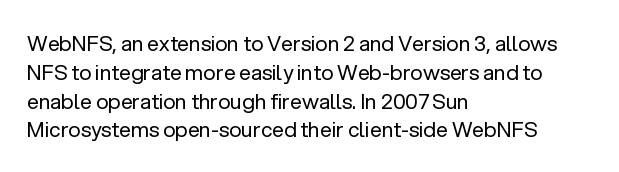
Q: Is the text bold? A: No.
Q: Is the text italic (slanted)? A: No, it is upright.
Q: Is the text underlined? A: No.
Q: How is the paragraph aligned? A: Left-aligned.
Q: Is the spacing between letters normal or unusually wide? A: Normal.
Q: Is the spacing between lines tight, normal or loose? A: Normal.
